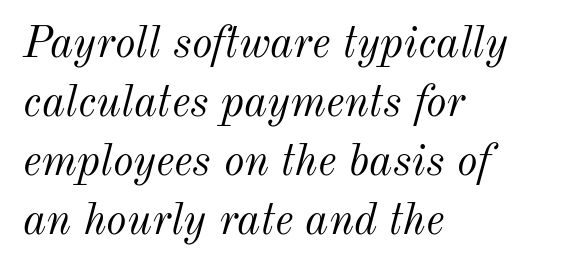
The image shows 44 px light type, italic (leaning right); set left-aligned, normal line spacing (1.34x), normal letter spacing, not underlined; medium stroke contrast and a small x-height.
